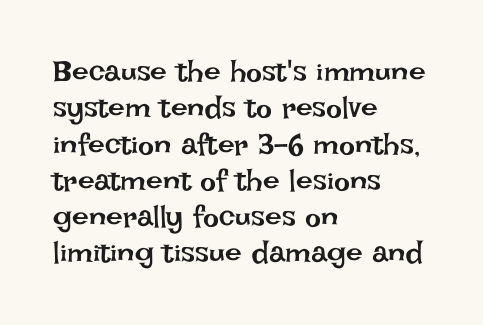
Counters stay open thanks to moderate or lighter strokes. Varying glyph widths throughout — classic text-font behaviour. The typography opts for an upright posture over an oblique one. Caption: standard tracking, unaltered.
